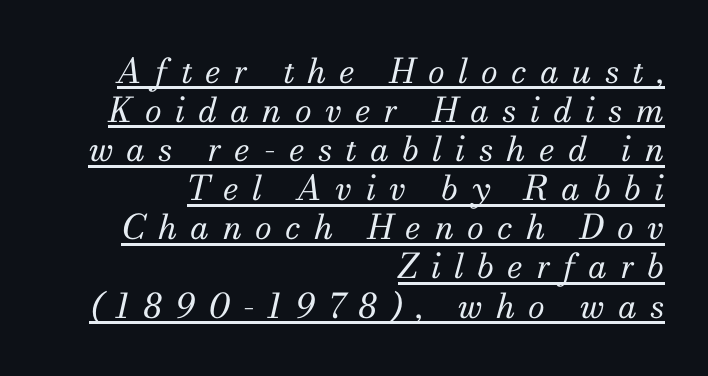
Q: Is the text bold? A: No.
Q: Is the text italic (slanted)? A: Yes, it leans right by about 13 degrees.
Q: Is the typeface a serif or a sans-serif typeface? A: Serif.
Q: Is the text underlined? A: Yes.
Q: How is the paragraph aligned? A: Right-aligned.
Q: Is the spacing between letters normal or unusually wide? A: Unusually wide.
Q: Is the spacing between lines tight, normal or loose? A: Tight.
Q: Width (condensed, normal, or wide)? A: Normal.
Q: Stroke contrast? A: Medium.
Q: x-height? A: Small.
Q: Monospaced? A: No.
